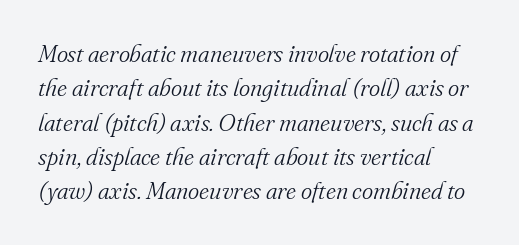
Is the letter spacing exaggerated? No — it looks like the ordinary default. It's the slanting kind of type. The compositor pushed each line to the left boundary. Normally led — the rows are evenly, conventionally spaced.
